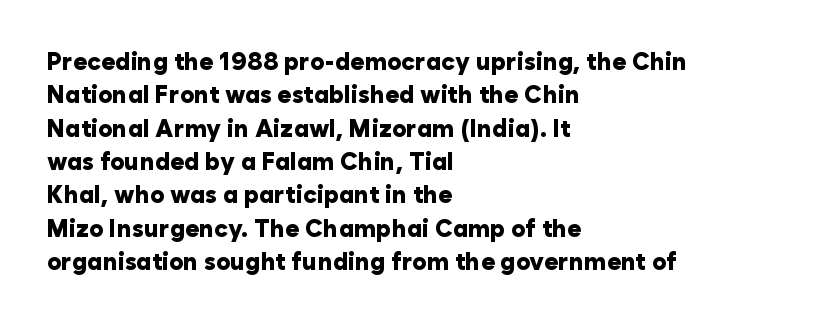
The image shows 24 px bold type, upright; set left-aligned, normal line spacing (1.39x), normal letter spacing, not underlined.
